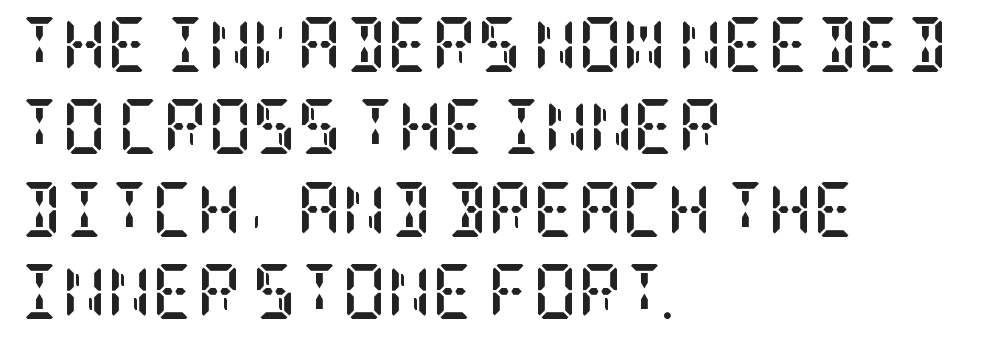
Q: Is the text bold? A: Yes.
Q: Is the text italic (slanted)? A: No, it is upright.
Q: Is the typeface a serif or a sans-serif typeface? A: Serif.
Q: Is the text underlined? A: No.
Q: How is the paragraph aligned? A: Left-aligned.
Q: Is the spacing between letters normal or unusually wide? A: Normal.
Q: Is the spacing between lines tight, normal or loose? A: Normal.
Q: Width (condensed, normal, or wide)? A: Condensed.
Q: Stroke contrast? A: Low.
Q: x-height? A: Large.
